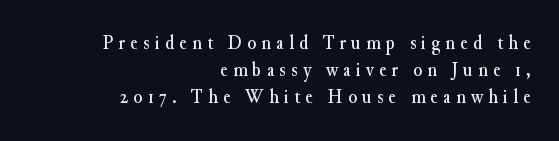
{"italic": "no", "underline": "no", "align": "right", "line_spacing": "normal", "line_spacing_ratio": 1.36, "letter_spacing": "wide", "letter_spacing_em": 0.26, "glyph_px": 20}
